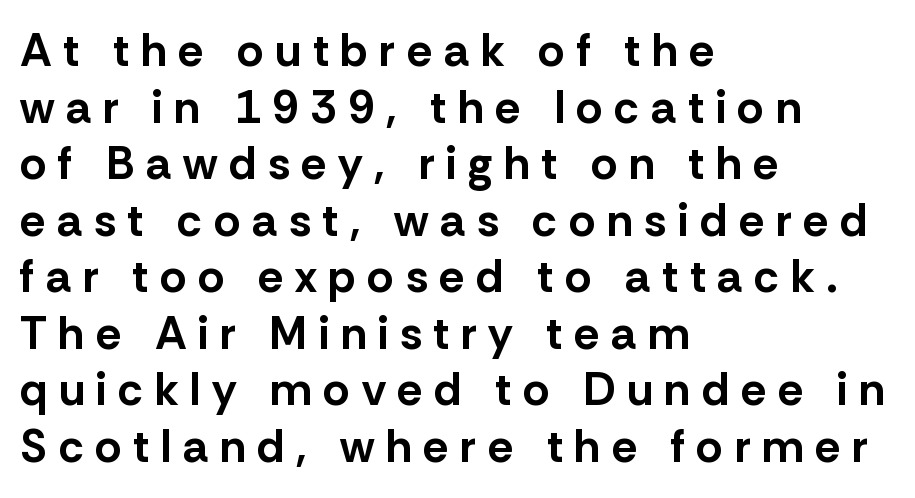
{"serif": "no", "italic": "no", "bold": "yes", "weight": "bold", "width": "normal", "stroke_contrast": "low", "x_height": "medium", "monospaced": "no", "underline": "no", "align": "left", "line_spacing_ratio": 1.23, "letter_spacing": "wide", "letter_spacing_em": 0.25, "glyph_px": 46}
